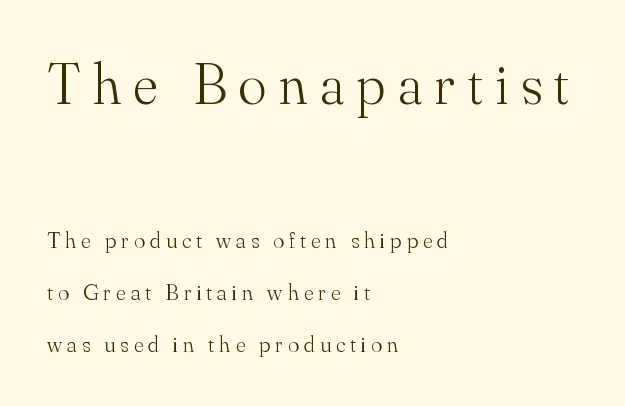
The image shows 58 px light serif type, upright; set left-aligned, loose line spacing (2.27x), unusually wide letter spacing (+0.22 em), not underlined; the first (top) block is 2.52x larger; medium stroke contrast and a small x-height.
